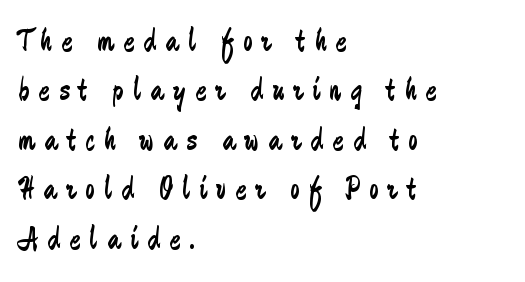
The image shows 33 px regular-weight, condensed sans-serif type; set left-aligned, normal line spacing (1.5x), unusually wide letter spacing (+0.28 em), not underlined; low stroke contrast and a small x-height.
